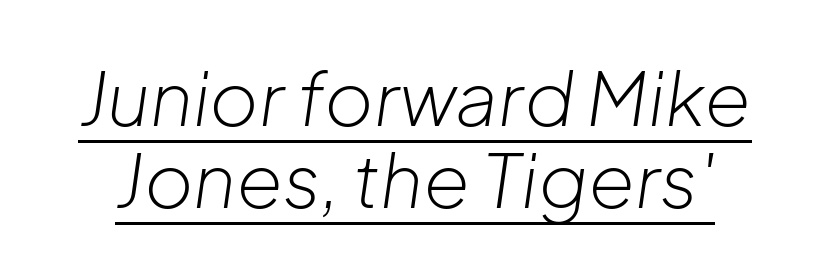
The image shows 75 px light type, italic (leaning right); set tight line spacing (1.09x), normal letter spacing, underlined; low stroke contrast and a medium x-height.
